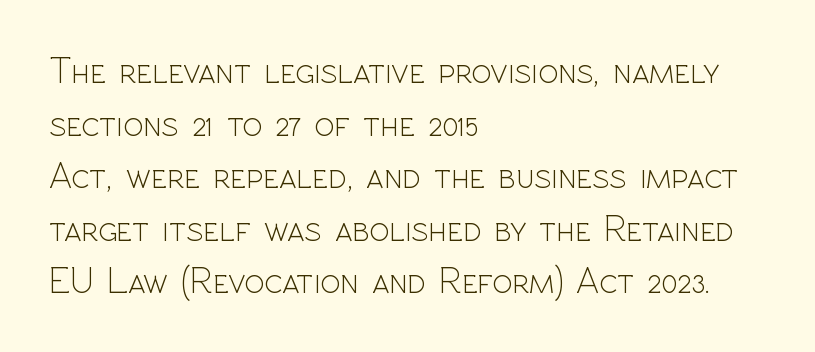
The image shows 37 px light sans-serif type, upright; set left-aligned, normal line spacing (1.42x), normal letter spacing, not underlined; a medium x-height.
